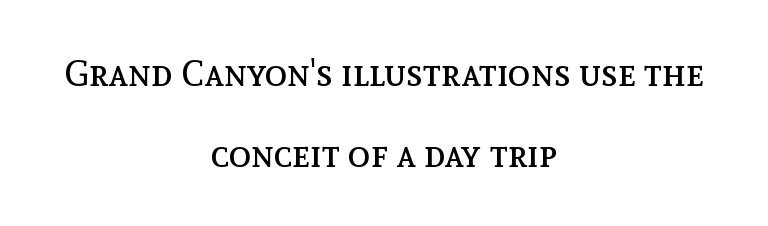
{"italic": "no", "bold": "no", "weight": "regular", "width": "normal", "x_height": "medium", "monospaced": "no", "underline": "no", "align": "center", "line_spacing": "loose", "line_spacing_ratio": 2.2, "letter_spacing": "normal", "letter_spacing_em": 0.0, "glyph_px": 37}
